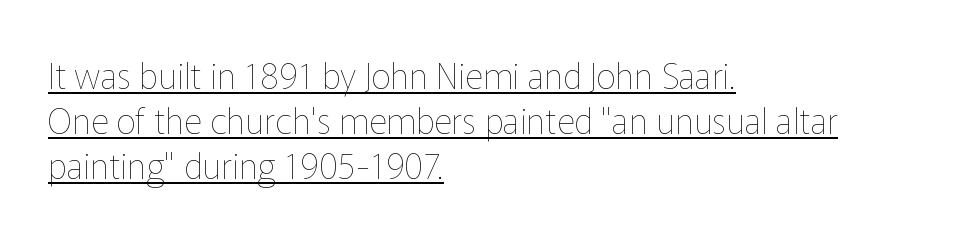
{"italic": "no", "bold": "no", "weight": "thin", "width": "normal", "stroke_contrast": "low", "x_height": "medium", "monospaced": "no", "underline": "yes", "align": "left", "line_spacing": "normal", "line_spacing_ratio": 1.28, "letter_spacing": "normal", "letter_spacing_em": 0.0, "glyph_px": 35}
